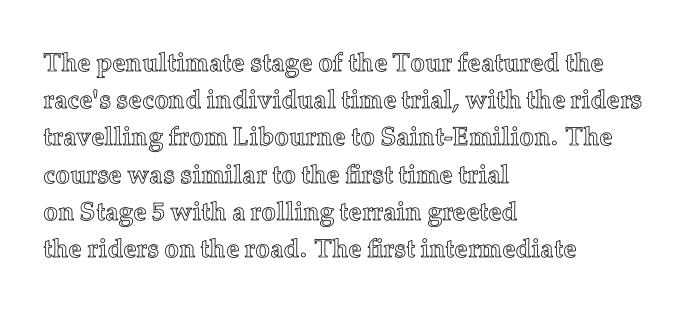
The passage is arranged the way most books set body copy — flush left. No extra tracking has been applied to these lines. You can tell it's not italic because the verticals are truly vertical. The leading is moderate, giving the passage an even texture. The specimen omits any rule beneath the text block's lines.
